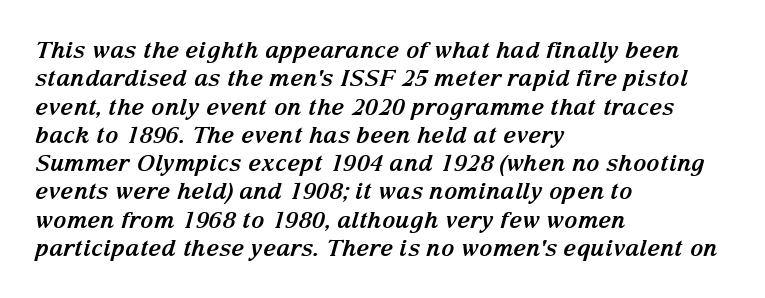
{"italic": "yes", "lean": "right", "slant_degrees": 15, "bold": "yes", "underline": "no", "align": "left", "line_spacing_ratio": 1.23, "letter_spacing": "normal", "letter_spacing_em": 0.0, "glyph_px": 23}
